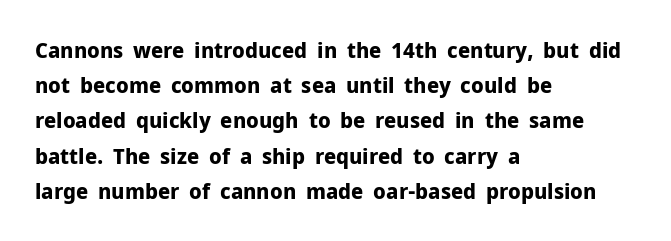
The image shows 22 px bold type, upright; set left-aligned, normal line spacing (1.6x), normal letter spacing, not underlined.
